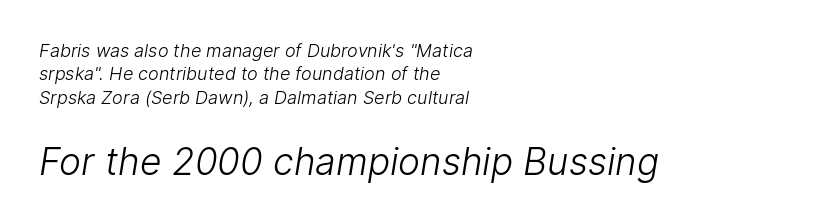
The image shows 37 px light sans-serif type; set left-aligned, normal line spacing (1.3x), normal letter spacing, not underlined; the second (bottom) block is 2.06x larger; low stroke contrast and a medium x-height.
